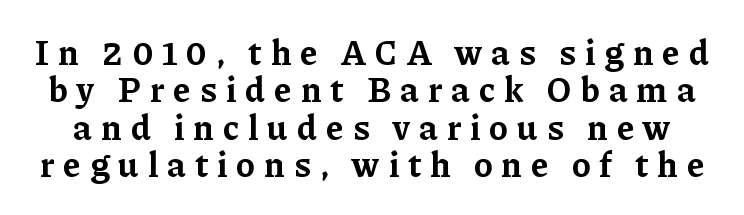
Typographic density is high because the face is bold. Note: serifs present on the glyphs. The block of text is dense from top to bottom, with scant space between rows. Type without underlining.
